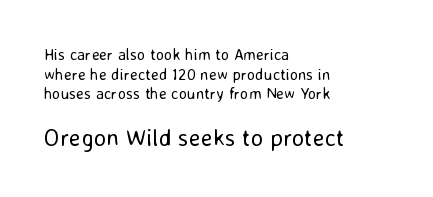
The image shows 24 px text type, upright; set left-aligned, line spacing 1.23x, normal letter spacing, not underlined; the second (bottom) block is 1.5x larger.
